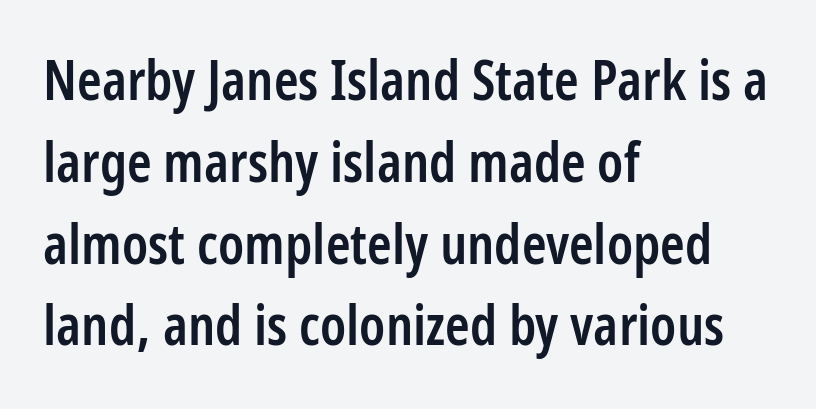
{"serif": "no", "italic": "no", "bold": "semi", "weight": "semibold", "width": "condensed", "stroke_contrast": "low", "x_height": "medium", "monospaced": "no", "underline": "no", "align": "left", "line_spacing": "normal", "line_spacing_ratio": 1.46, "letter_spacing": "normal", "letter_spacing_em": 0.0, "glyph_px": 56}
